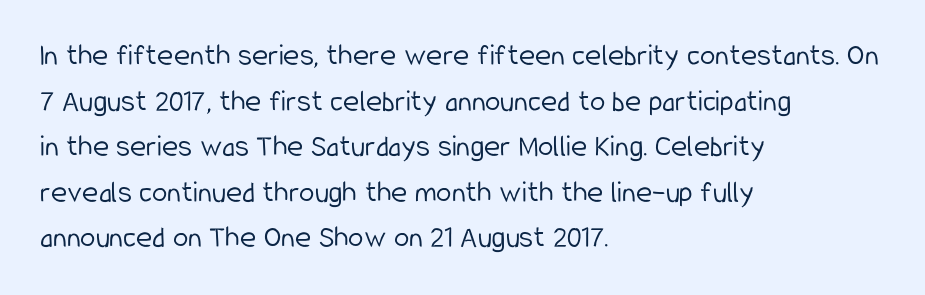
Q: Is the text bold? A: No.
Q: Is the text italic (slanted)? A: No, it is upright.
Q: Is the typeface a serif or a sans-serif typeface? A: Sans-serif.
Q: Is the text underlined? A: No.
Q: How is the paragraph aligned? A: Left-aligned.
Q: Is the spacing between letters normal or unusually wide? A: Normal.
Q: Is the spacing between lines tight, normal or loose? A: Normal.
Q: Width (condensed, normal, or wide)? A: Condensed.
Q: Stroke contrast? A: Low.
Q: x-height? A: Medium.
Q: Monospaced? A: No.
